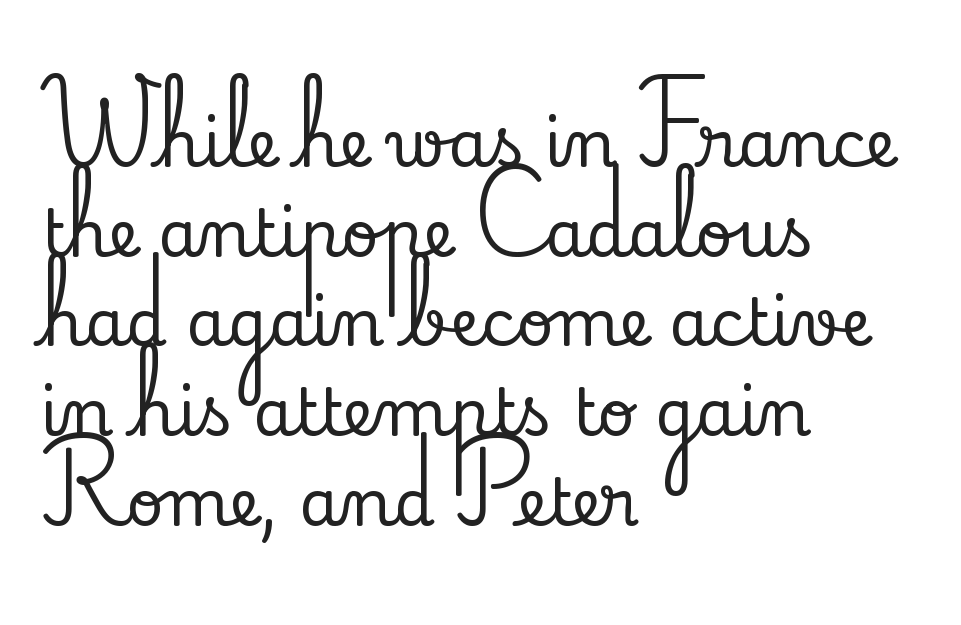
{"serif": "yes", "italic": "no", "width": "normal", "stroke_contrast": "low", "x_height": "small", "monospaced": "no", "underline": "no", "align": "left", "line_spacing": "normal", "line_spacing_ratio": 1.38, "letter_spacing": "normal", "letter_spacing_em": 0.0, "glyph_px": 65}
